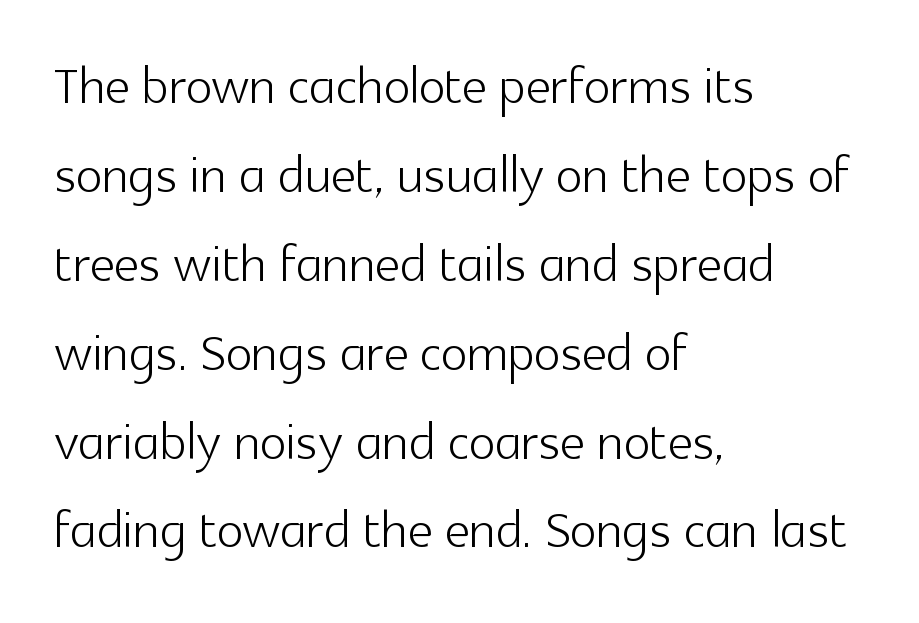
{"serif": "no", "italic": "no", "bold": "no", "weight": "light", "width": "normal", "x_height": "medium", "monospaced": "no", "underline": "no", "align": "left", "line_spacing": "normal", "line_spacing_ratio": 1.27, "letter_spacing": "normal", "letter_spacing_em": 0.0, "glyph_px": 70}
